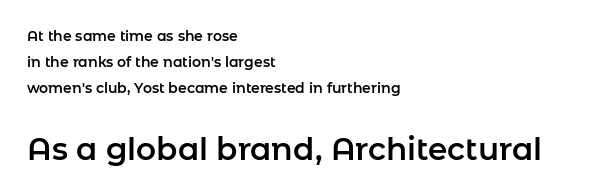
The later block is typeset at a bigger size than the earlier block. Any mark beneath the type? The region is blank. Ascenders rise straight up at ninety degrees. Each line starts at the same left margin while the right side varies. The face used here is rendered with its standard letterfit. The rendering shows plain stroke endings on the letterforms — a sans-serif design.
